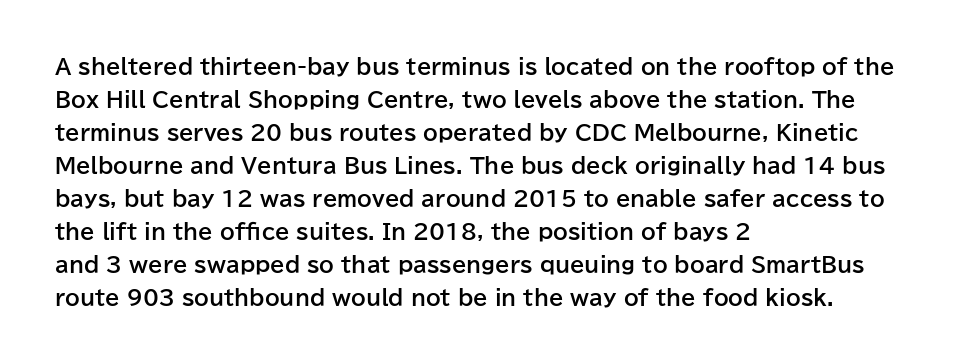
The sample has been set heavy, in full bold. Any mark beneath the type? The region is blank. The ragged edge is on the right, which tells us the setting is flush left. This sample uses plain, unmodified letter spacing. Posture: vertical. Does the leading feel generous? No, just average.
